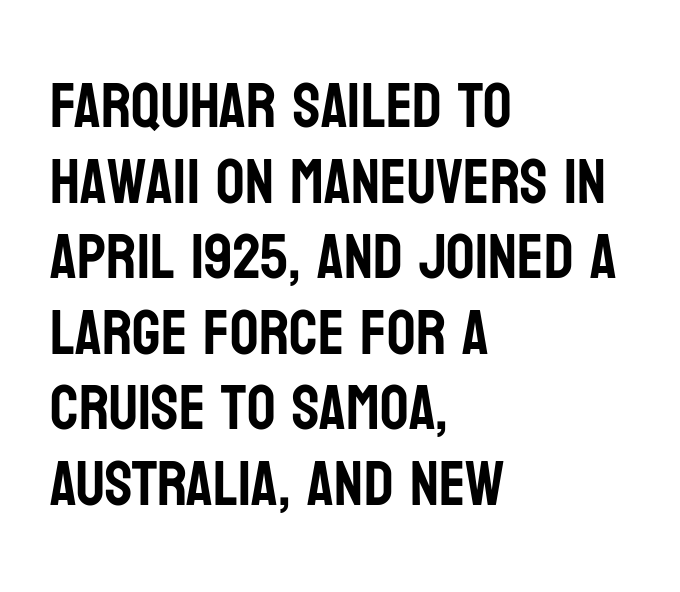
Q: Is the text italic (slanted)? A: No, it is upright.
Q: Is the typeface a serif or a sans-serif typeface? A: Sans-serif.
Q: Is the text underlined? A: No.
Q: How is the paragraph aligned? A: Left-aligned.
Q: Is the spacing between letters normal or unusually wide? A: Normal.
Q: Width (condensed, normal, or wide)? A: Condensed.
Q: Stroke contrast? A: Low.
Q: x-height? A: Large.
Q: Monospaced? A: No.
